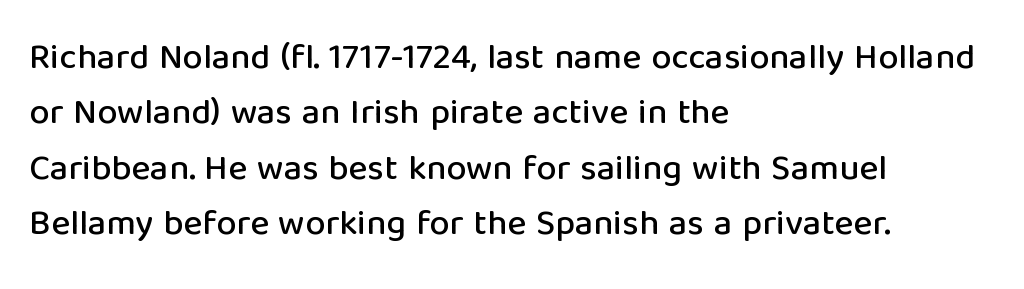
{"serif": "no", "italic": "no", "width": "normal", "stroke_contrast": "low", "x_height": "medium", "monospaced": "no", "underline": "no", "align": "left", "line_spacing": "normal", "line_spacing_ratio": 1.54, "letter_spacing": "normal", "letter_spacing_em": 0.0, "glyph_px": 36}
